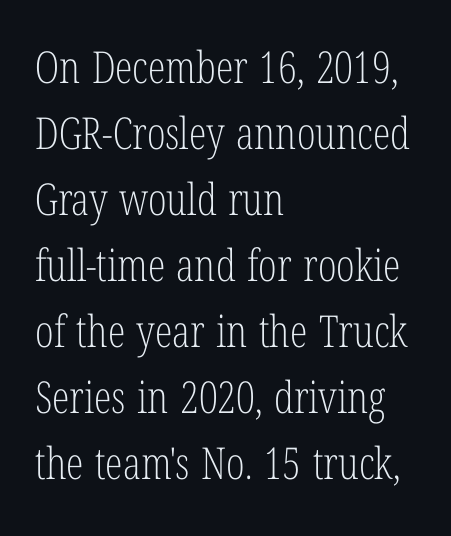
{"serif": "yes", "italic": "no", "bold": "no", "weight": "light", "width": "condensed", "stroke_contrast": "low", "x_height": "medium", "monospaced": "no", "underline": "no", "align": "left", "line_spacing": "normal", "line_spacing_ratio": 1.5, "letter_spacing": "normal", "letter_spacing_em": 0.0, "glyph_px": 44}
